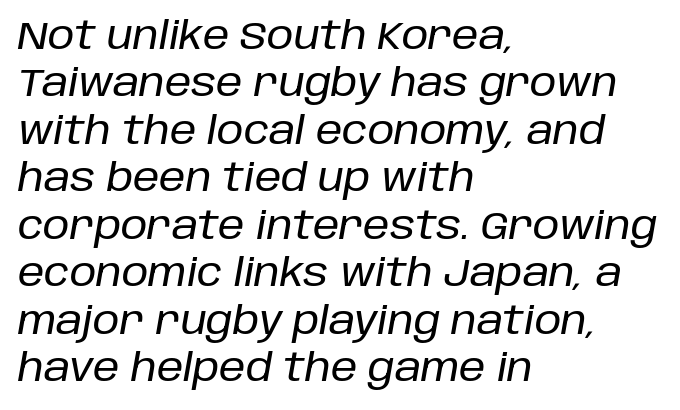
Q: Is the text italic (slanted)? A: Yes, it leans right by about 10 degrees.
Q: Is the text underlined? A: No.
Q: How is the paragraph aligned? A: Left-aligned.
Q: Is the spacing between letters normal or unusually wide? A: Normal.
Q: Is the spacing between lines tight, normal or loose? A: Normal.
Q: Width (condensed, normal, or wide)? A: Normal.
Q: Stroke contrast? A: Low.
Q: x-height? A: Large.
Q: Monospaced? A: No.
